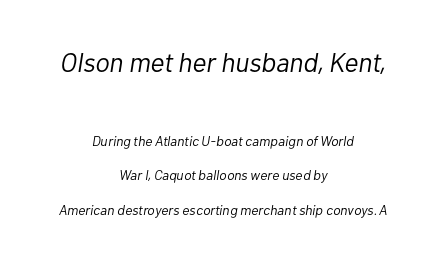
Alignment: centered. How would I describe the line gaps? Wide and relaxed. Honestly, there is no underline to notice here at all. Visually, the top section dominates because its glyphs are scaled up. The type is set solid horizontally, with unmodified tracking. The lettering tilts uniformly, giving the passage an italic look.
